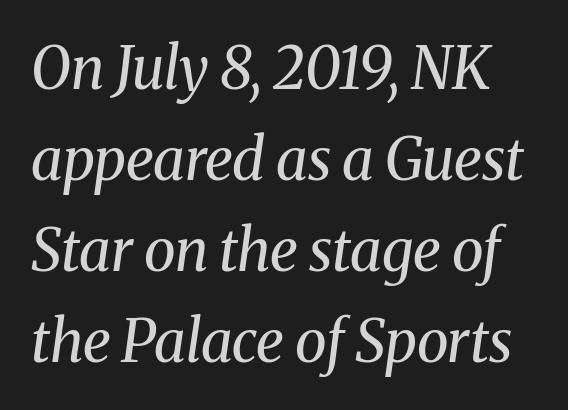
Do the characters align in a grid? No, the font is proportional. Does extra space separate the letters? No, they use regular spacing. Check the space under the baseline: it is left empty. Does the leading feel generous? No, just average. This is oblique type, the kind used for emphasis or titles.
